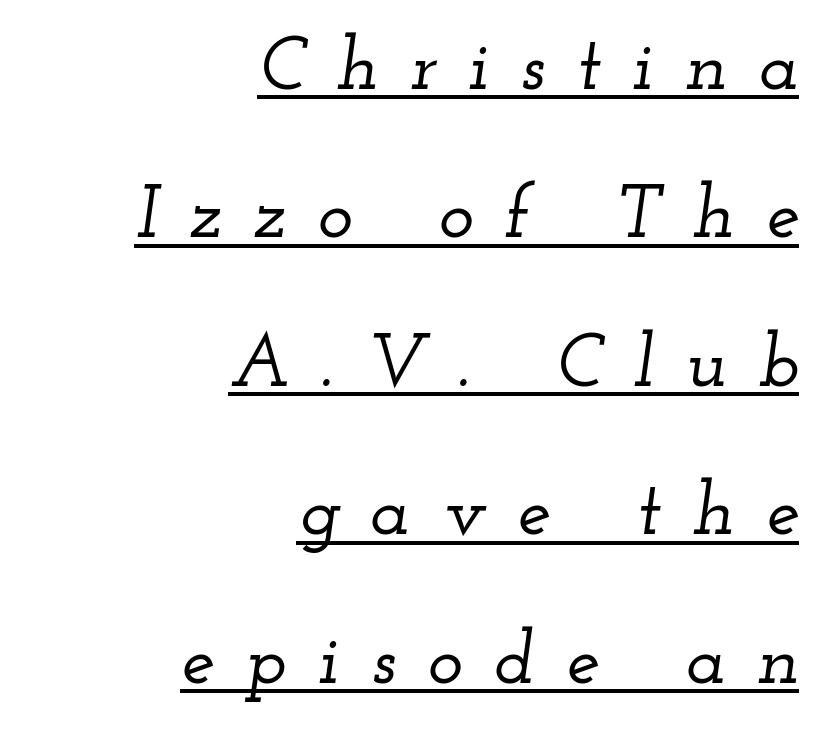
The image shows 75 px wide serif type, italic (leaning right); set right-aligned, loose line spacing (1.98x), unusually wide letter spacing (+0.42 em), underlined; low stroke contrast and a small x-height.
